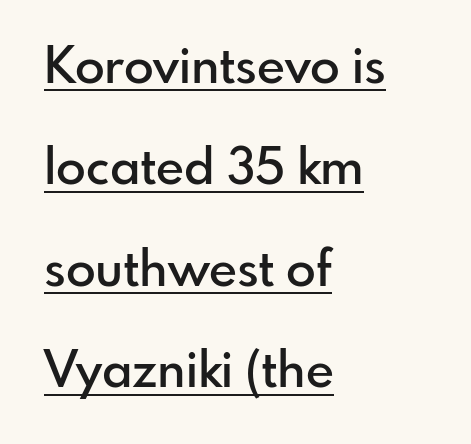
The characters display no serif detailing; their extremities are plain. Line beginnings align vertically; line endings do not. Italic: no, the glyphs are upright roman. Semibold letterforms, between regular and bold. Emphasis is given by a line drawn under the lettering. Letter spacing: default.
